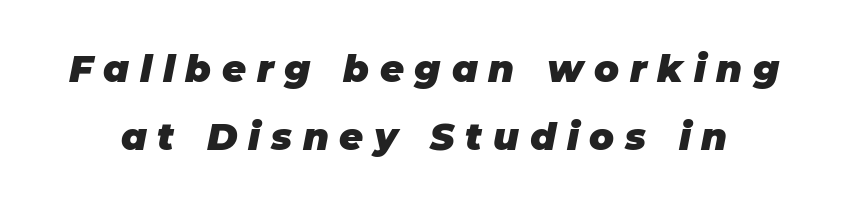
Heavy-handed strokes throughout: this text is bold. A typesetter would call this proportional, since set widths differ per character. The tracking reads as deliberately expanded to a designer's eye. The area under the type is left untouched. The whole block is typeset with a tilt.
